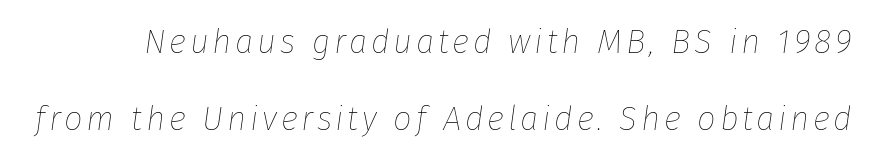
{"italic": "yes", "lean": "right", "slant_degrees": 8, "bold": "no", "weight": "thin", "width": "normal", "stroke_contrast": "low", "x_height": "medium", "monospaced": "no", "underline": "no", "line_spacing": "loose", "line_spacing_ratio": 2.33, "glyph_px": 33}
